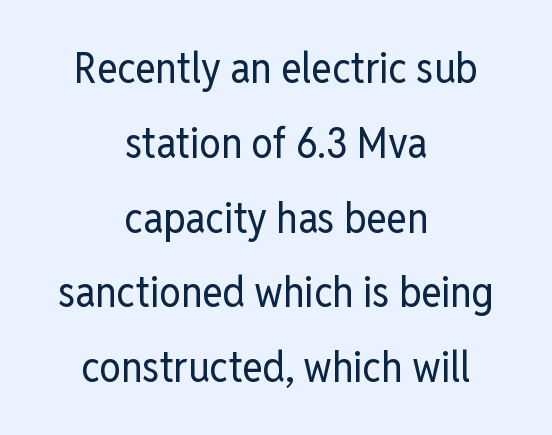
The image shows 43 px regular-weight, condensed sans-serif type, upright; set centered, line spacing 1.74x, normal letter spacing, not underlined; low stroke contrast and a medium x-height.
